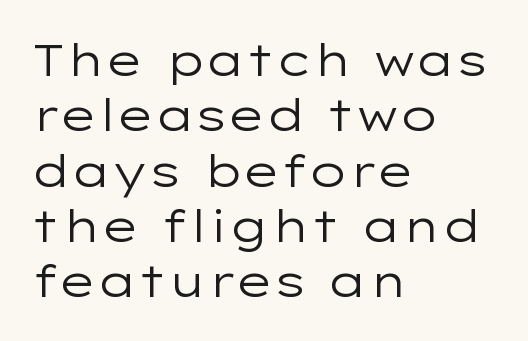
Q: Is the text bold? A: No.
Q: Is the text italic (slanted)? A: No, it is upright.
Q: Is the typeface a serif or a sans-serif typeface? A: Sans-serif.
Q: Is the text underlined? A: No.
Q: How is the paragraph aligned? A: Left-aligned.
Q: Is the spacing between letters normal or unusually wide? A: Normal.
Q: Width (condensed, normal, or wide)? A: Wide.
Q: Stroke contrast? A: Low.
Q: x-height? A: Medium.
Q: Monospaced? A: No.
